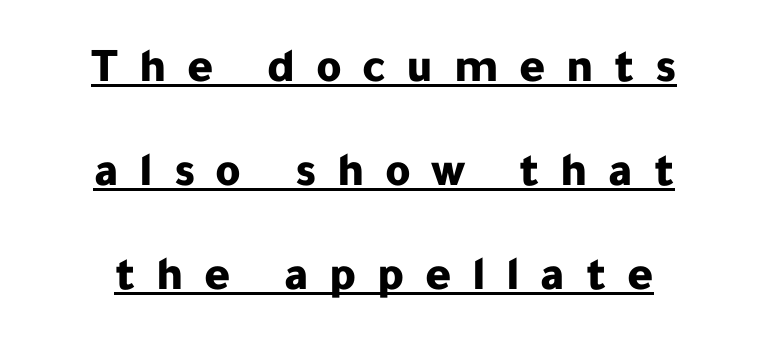
The image shows 49 px bold sans-serif type, upright; set loose line spacing (2.12x), unusually wide letter spacing (+0.42 em), underlined; low stroke contrast and a medium x-height.
